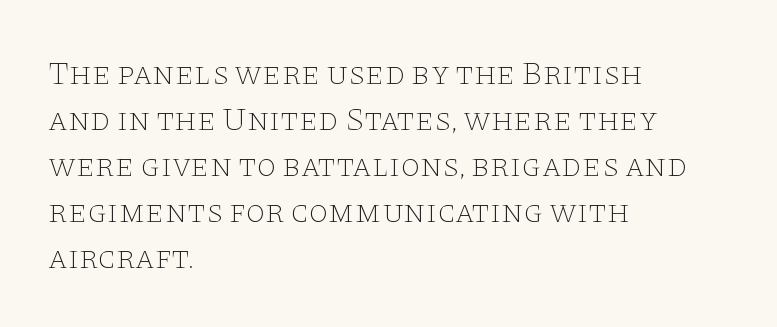
Posture: straight, roman, zero tilt. Examine the stroke ends and you'll spot serifs. Notice how descenders clear the ascenders below comfortably — that's standard leading. Which margin do the lines hug? The left one — the right edge is uneven.
